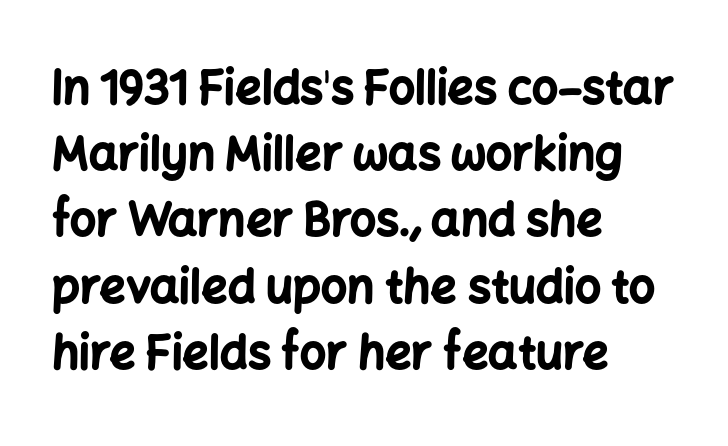
{"serif": "no", "italic": "no", "bold": "yes", "weight": "bold", "width": "normal", "stroke_contrast": "low", "x_height": "medium", "monospaced": "no", "underline": "no", "align": "left", "line_spacing": "normal", "line_spacing_ratio": 1.44, "letter_spacing": "normal", "letter_spacing_em": 0.0, "glyph_px": 46}
